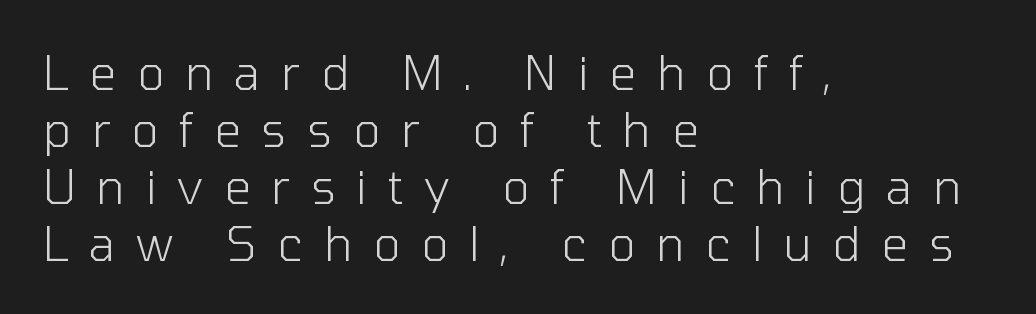
A student would call this left alignment; a typographer would say flush left, rag right. The rendering shows plain stroke endings on the letterforms — a sans-serif design. The letterforms stand isolated, each surrounded by extra space. The area under the type is left untouched. Each stroke keeps to a modest, everyday thickness or less.
